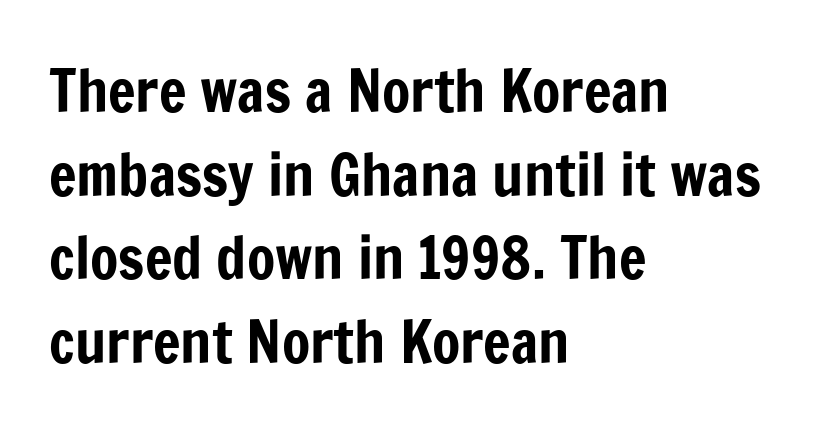
Horizontal bands of white between lines are of average thickness. Italic? Not at all — the glyphs are vertical. Layout note: lines flush left. The type is set solid horizontally, with unmodified tracking. The passage shown is typeset with a sans-serif family. Each row of text sits above clean, open space.
